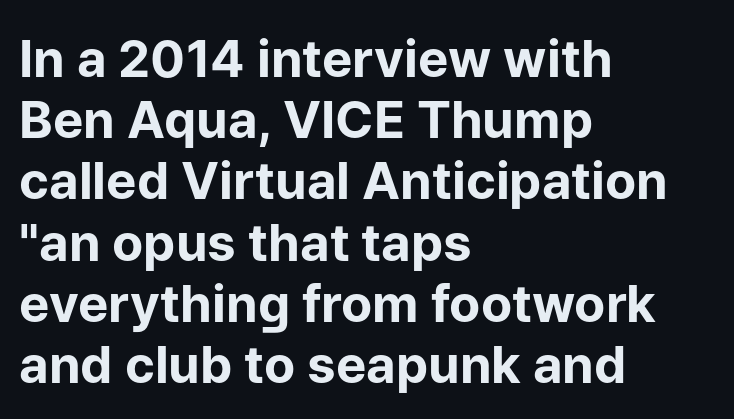
The image shows 51 px bold sans-serif type, upright; set left-aligned, line spacing 1.2x, normal letter spacing, not underlined; low stroke contrast and a medium x-height.
